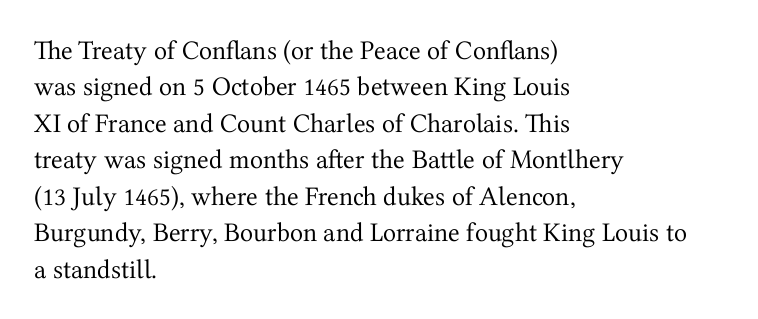
The image shows 27 px text type, upright; set left-aligned, normal line spacing (1.35x), normal letter spacing, not underlined.
